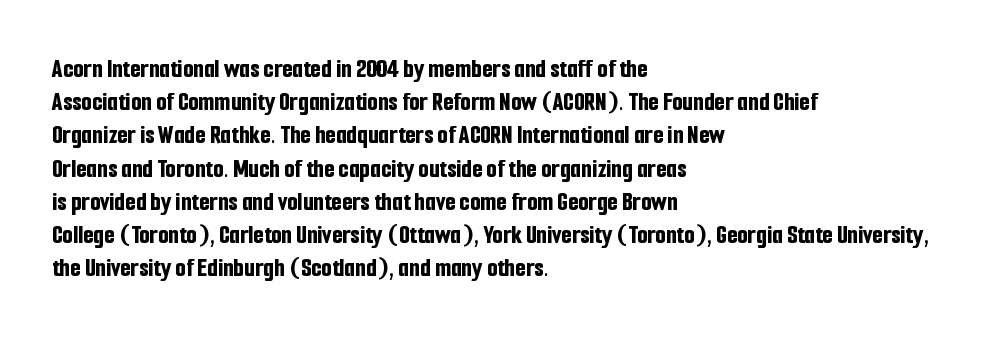
Q: Is the text bold? A: Yes.
Q: Is the text italic (slanted)? A: No, it is upright.
Q: Is the text underlined? A: No.
Q: How is the paragraph aligned? A: Left-aligned.
Q: Is the spacing between letters normal or unusually wide? A: Normal.
